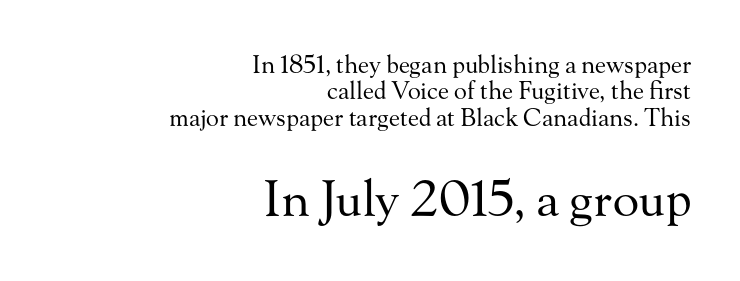
Caption: multi-line text, flush right, ragged left. The letters carry serifs — small finishing strokes at the ends of their stems. Ascenders rise straight up at ninety degrees. Varying glyph widths throughout — classic text-font behaviour.
